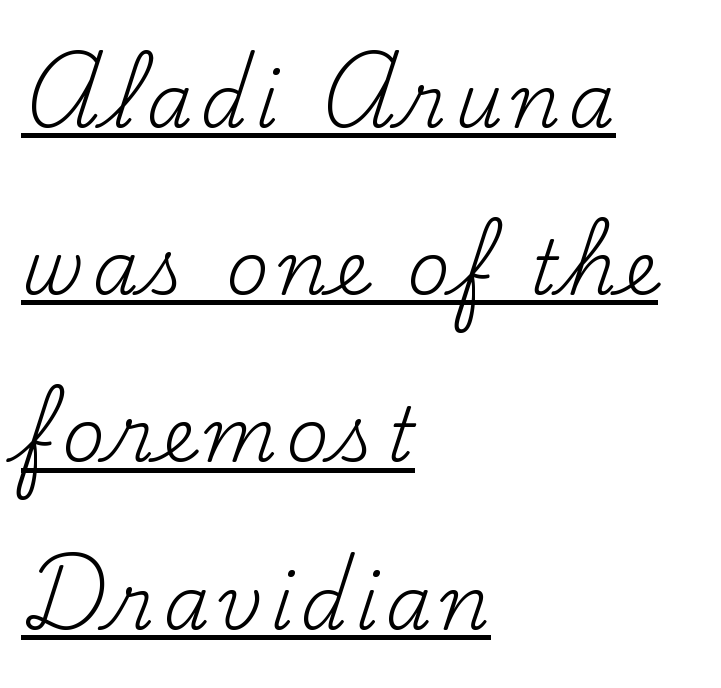
The image shows 74 px regular-weight serif type; set left-aligned, loose line spacing (2.26x), underlined; medium stroke contrast and a small x-height.
